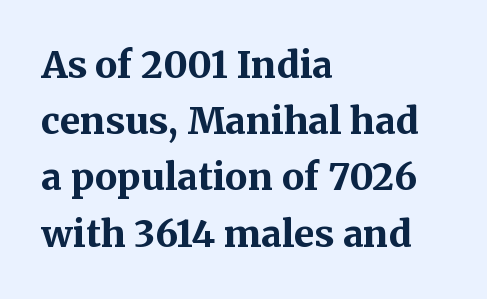
The image shows 37 px bold serif type, upright; set left-aligned, normal line spacing (1.52x), normal letter spacing, not underlined; medium stroke contrast and a medium x-height.
